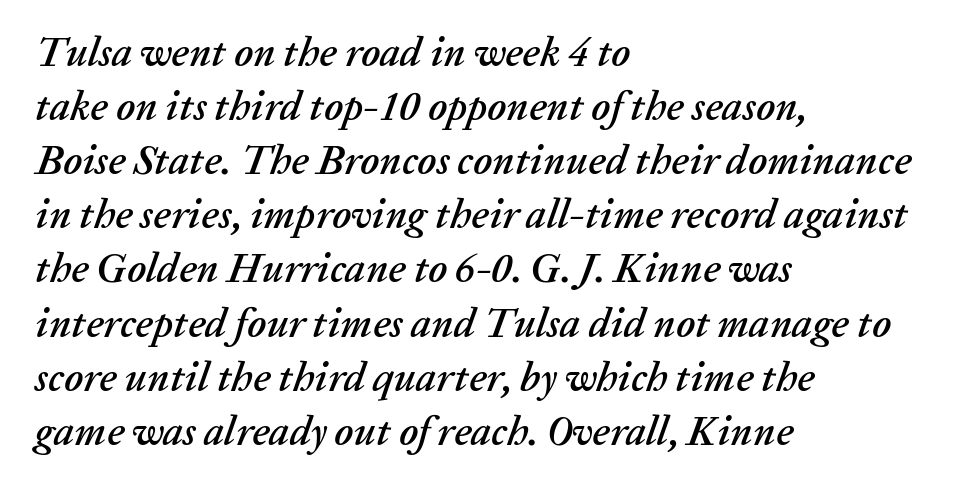
Notice how the stems are inclined rather than vertical — that's the hallmark of italics. Decoration check: the copy has no underline. What stands out about the letter spacing? Nothing — it is the standard amount. Whoever set this chose a conventional vertical rhythm. Spacing verdict: proportional, widths tailored to each character.
